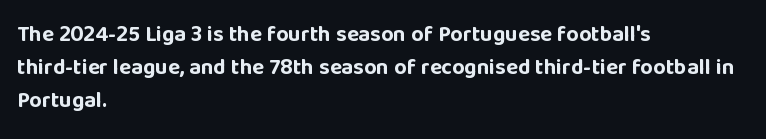
You'd pick this weight for a headline — it's a proper bold. The lettering holds an erect, upright posture throughout. Glance below the letters and you will spot only blank space. Layout note: lines flush left. Characters follow at the spacing the type designer built in. These lines sit exactly where default settings would place them.
